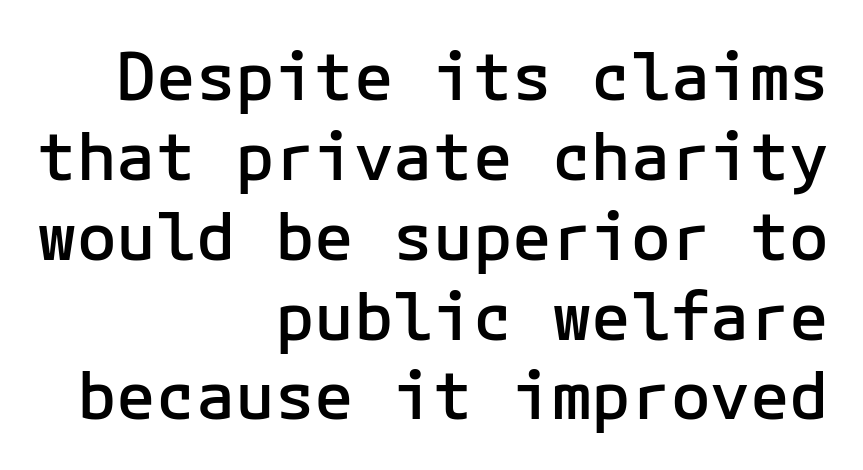
Q: Is the text bold? A: Semi-bold.
Q: Is the text italic (slanted)? A: No, it is upright.
Q: Is the typeface a serif or a sans-serif typeface? A: Sans-serif.
Q: Is the text underlined? A: No.
Q: How is the paragraph aligned? A: Right-aligned.
Q: Is the spacing between letters normal or unusually wide? A: Normal.
Q: Width (condensed, normal, or wide)? A: Normal.
Q: Stroke contrast? A: Low.
Q: x-height? A: Medium.
